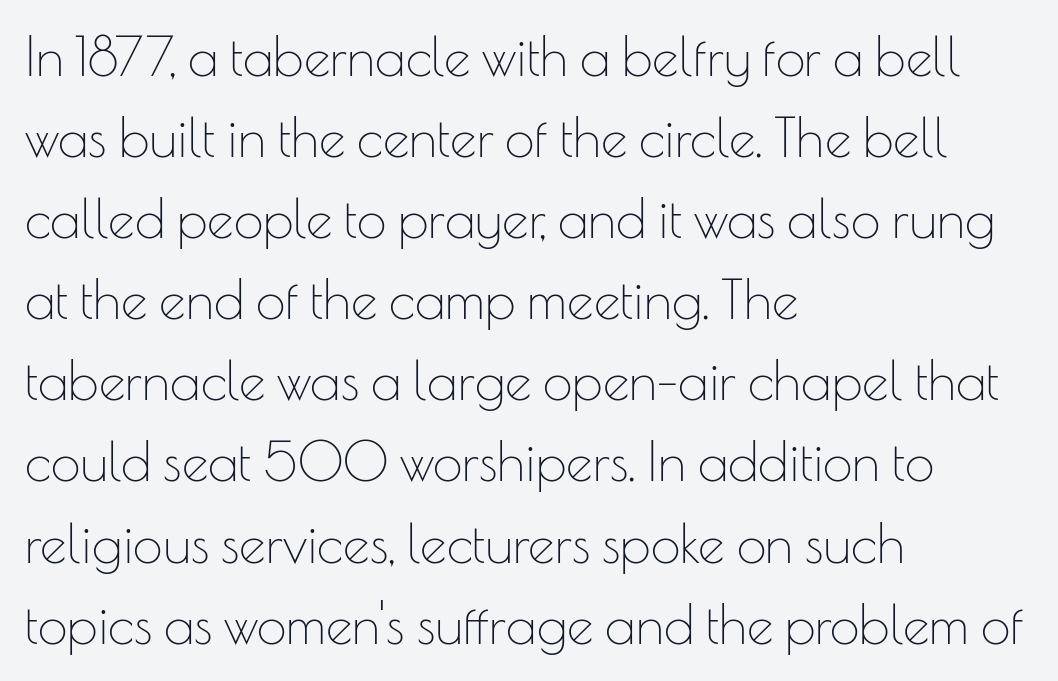
The image shows 53 px thin sans-serif type, upright; set left-aligned, normal line spacing (1.53x), normal letter spacing, not underlined; low stroke contrast and a small x-height.
